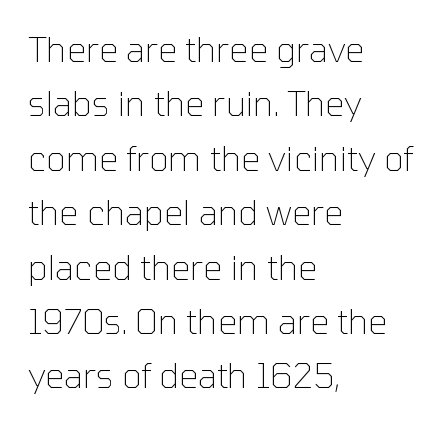
The image shows 34 px thin sans-serif type, upright; set left-aligned, normal line spacing (1.6x), normal letter spacing, not underlined; low stroke contrast and a medium x-height.
